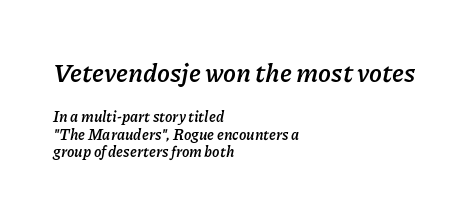
Horizontal alignment here is leftward, the default for most running prose. Nothing unusual about the tracking: characters are spaced as the font intends. Quick note: italic. This is heavy type, rendered in bold. Compare the two chunks: the upper has the greater cap height. Lines of text with bare space underneath.
